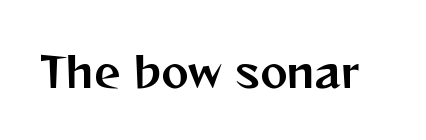
{"serif": "no", "italic": "no", "width": "normal", "stroke_contrast": "medium", "x_height": "medium", "monospaced": "no", "underline": "no", "letter_spacing": "normal", "letter_spacing_em": 0.0, "glyph_px": 41}
